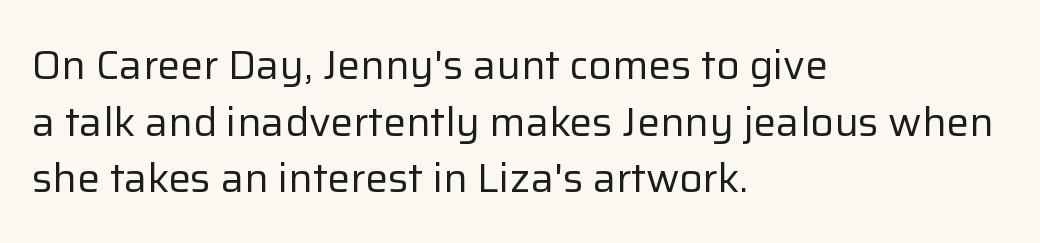
Q: Is the text bold? A: No.
Q: Is the text italic (slanted)? A: No, it is upright.
Q: Is the typeface a serif or a sans-serif typeface? A: Sans-serif.
Q: Is the text underlined? A: No.
Q: How is the paragraph aligned? A: Left-aligned.
Q: Is the spacing between letters normal or unusually wide? A: Normal.
Q: Is the spacing between lines tight, normal or loose? A: Normal.
Q: Width (condensed, normal, or wide)? A: Normal.
Q: Stroke contrast? A: Low.
Q: x-height? A: Medium.
Q: Monospaced? A: No.
